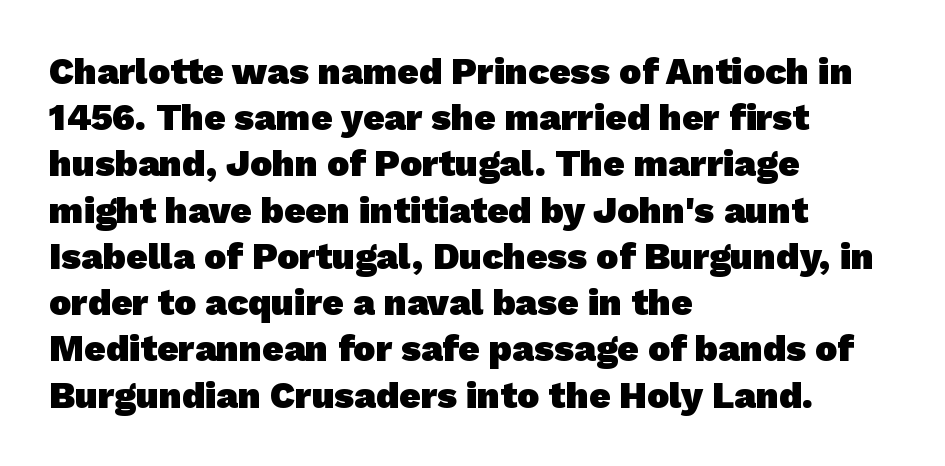
Q: Is the text bold? A: Yes.
Q: Is the typeface a serif or a sans-serif typeface? A: Sans-serif.
Q: Is the text underlined? A: No.
Q: How is the paragraph aligned? A: Left-aligned.
Q: Is the spacing between letters normal or unusually wide? A: Normal.
Q: Is the spacing between lines tight, normal or loose? A: Normal.
Q: Width (condensed, normal, or wide)? A: Normal.
Q: Stroke contrast? A: Low.
Q: x-height? A: Medium.
Q: Monospaced? A: No.
